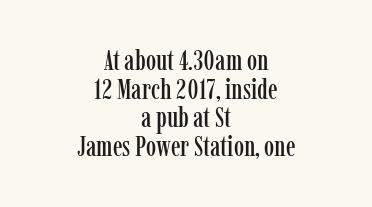
Q: Is the text italic (slanted)? A: No, it is upright.
Q: Is the typeface a serif or a sans-serif typeface? A: Serif.
Q: Is the text underlined? A: No.
Q: How is the paragraph aligned? A: Centered.
Q: Is the spacing between letters normal or unusually wide? A: Normal.
Q: Is the spacing between lines tight, normal or loose? A: Tight.
Q: Width (condensed, normal, or wide)? A: Condensed.
Q: Stroke contrast? A: Low.
Q: x-height? A: Medium.
Q: Monospaced? A: No.
